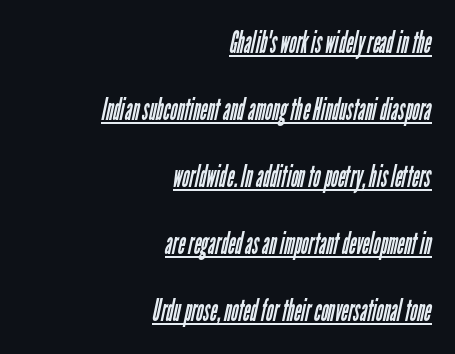
{"serif": "no", "bold": "no", "weight": "regular", "width": "condensed", "stroke_contrast": "low", "x_height": "medium", "monospaced": "no", "underline": "yes", "align": "right", "line_spacing": "loose", "line_spacing_ratio": 2.16, "letter_spacing": "normal", "letter_spacing_em": 0.0, "glyph_px": 31}
